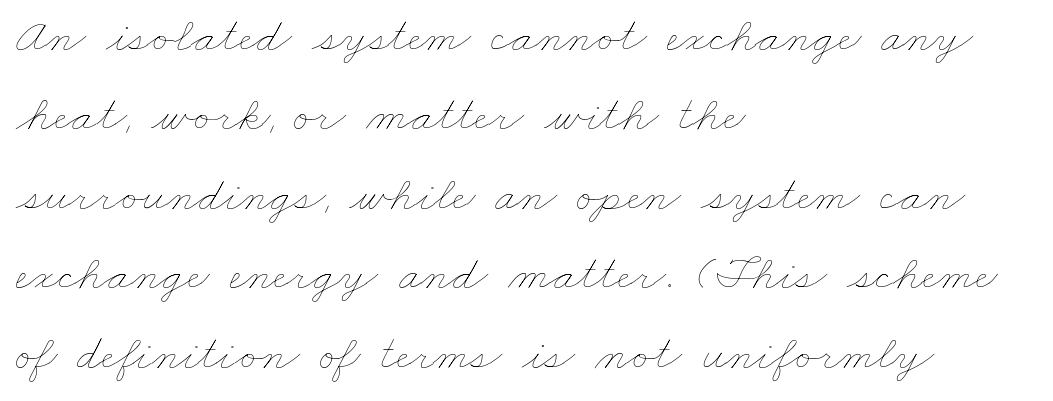
Honestly, there is no underline to notice here at all. The passage shown has conventional tracking throughout. These lines are rendered in a variable-pitch font. Is the type heavy? It reads as light-to-regular instead. The ragged edge is on the right, which tells us the setting is flush left. This block has exactly the height ordinary leading produces.
